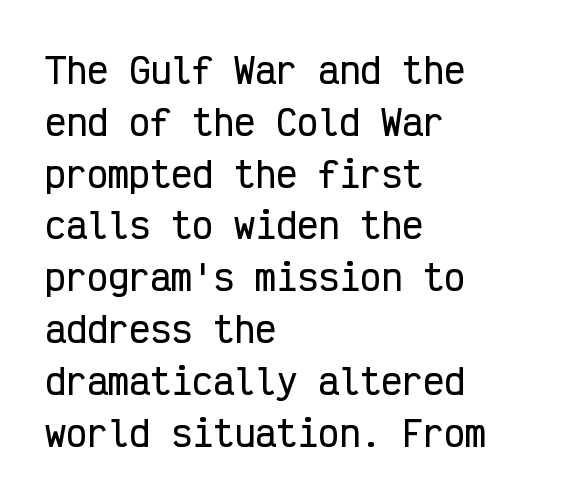
The lines in this sample share a left origin and differ only in where they stop. Rows of type keep a routine distance in the vertical direction. Glance below the letters and you will spot only blank space. These lines are composed in type without serifs. Spacing verdict: monospaced, one width for all characters.
